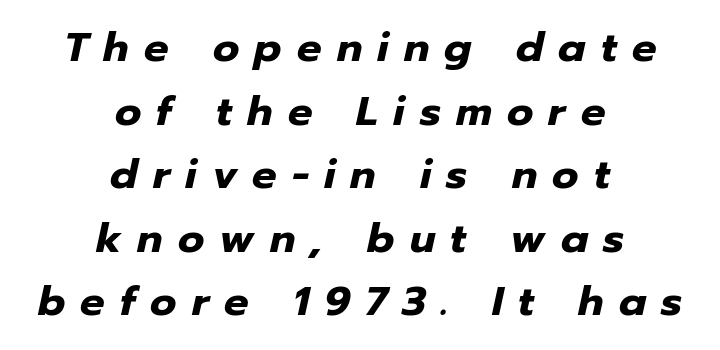
A clean baseline with only descenders dipping below it. Evenly set lines give the paragraph a standard silhouette. What stands out about the letter spacing? Its width — letters are far apart. This sample is center-justified, so both line endings float freely. Strong, thick strokes mark this as bold type. The rendering uses natural spacing where letterforms have individual widths.
